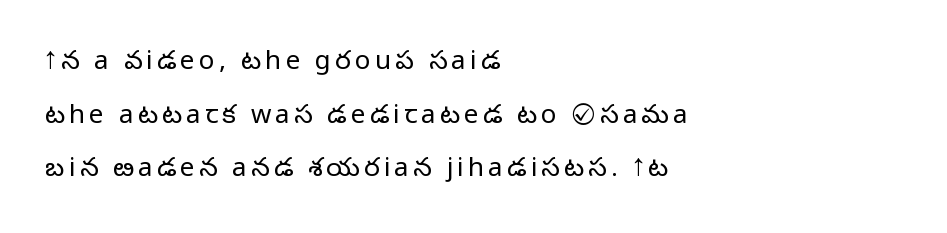
The image shows 26 px text type, upright; set left-aligned, loose line spacing (2.06x), not underlined.
